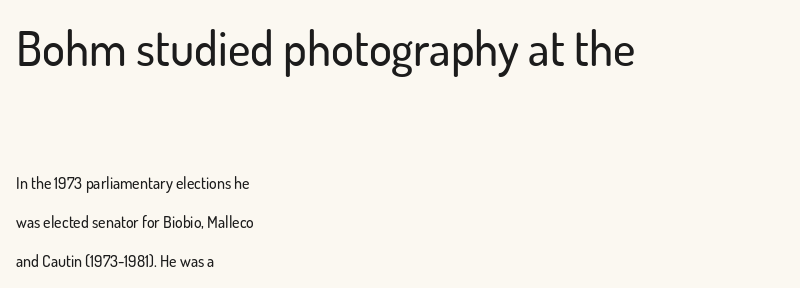
The image shows 48 px sans-serif type, upright; set left-aligned, loose line spacing (2.45x), normal letter spacing, not underlined; the first (top) block is 3.0x larger; low stroke contrast and a small x-height.
